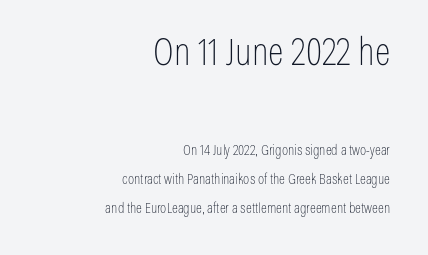
{"serif": "no", "italic": "no", "bold": "no", "weight": "thin", "width": "condensed", "stroke_contrast": "low", "x_height": "medium", "monospaced": "no", "underline": "no", "align": "right", "line_spacing": "loose", "line_spacing_ratio": 2.08, "letter_spacing": "normal", "letter_spacing_em": 0.0, "larger_block": "first", "size_ratio": 2.64, "glyph_px": 37}
